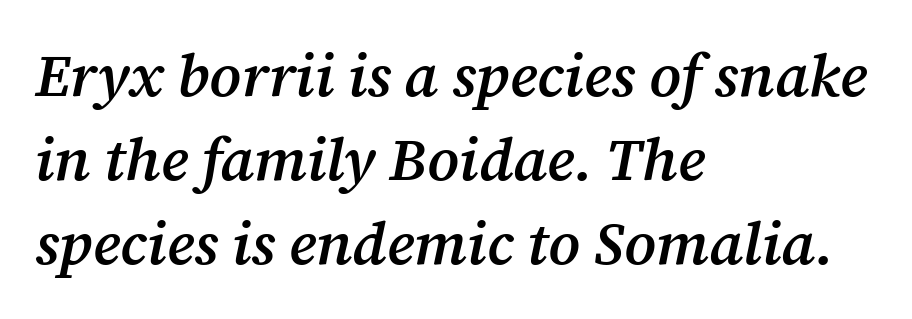
Designer's note — italics engaged. What stands out about the letter spacing? Nothing — it is the standard amount. Descender tails drop into unmarked territory. These lines carry some extra weight — a demibold, not a full bold. The space between consecutive lines is moderate. Is this a fixed-width face? No — the glyphs have proportional, varying widths.
